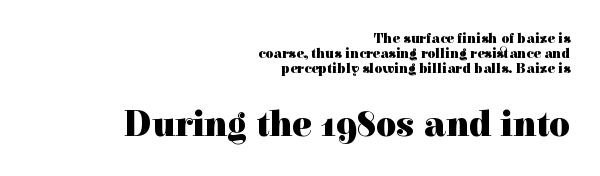
The image shows 36 px heavy serif type, upright; set right-aligned, tight line spacing (1.07x), normal letter spacing, not underlined; the second (bottom) block is 2.57x larger; a medium x-height.
